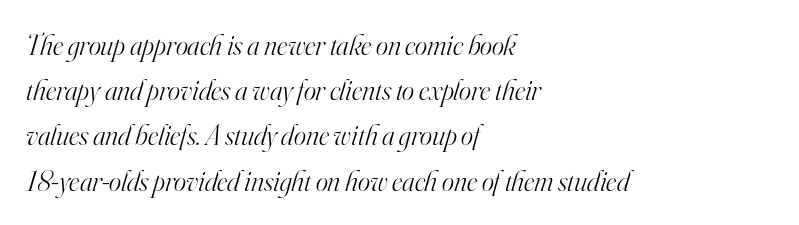
{"serif": "yes", "italic": "yes", "lean": "right", "slant_degrees": 16, "bold": "no", "weight": "light", "width": "normal", "stroke_contrast": "high", "x_height": "small", "monospaced": "no", "underline": "no", "align": "left", "line_spacing": "normal", "line_spacing_ratio": 1.56, "letter_spacing": "normal", "letter_spacing_em": 0.0, "glyph_px": 29}
